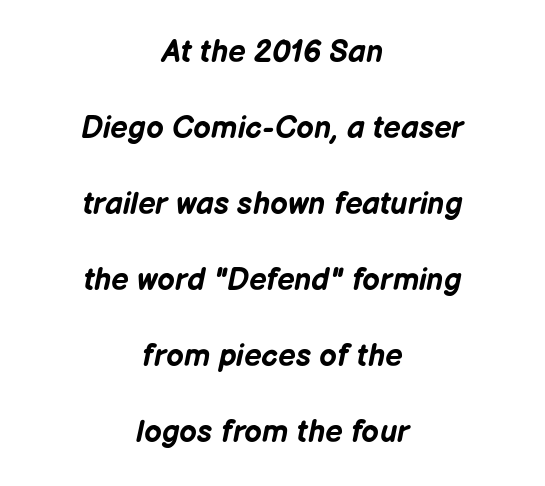
Looks like regular typesetting: each glyph gets only the width it needs. Compared with a flush-left layout, this one balances lines on the center instead. The specimen omits any rule beneath the text block's lines. The text carries the slant typical of an italic or oblique font.
